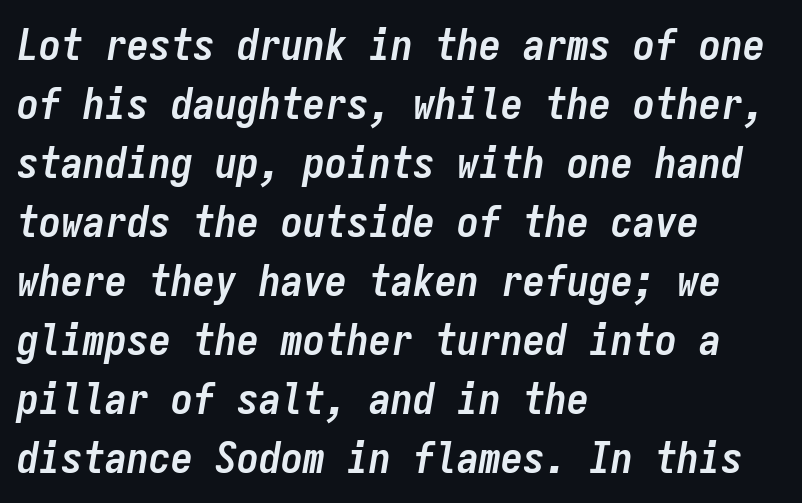
The image shows 44 px semibold, condensed type, italic (leaning right), monospaced; set left-aligned, normal line spacing (1.34x), normal letter spacing, not underlined; low stroke contrast and a medium x-height.
